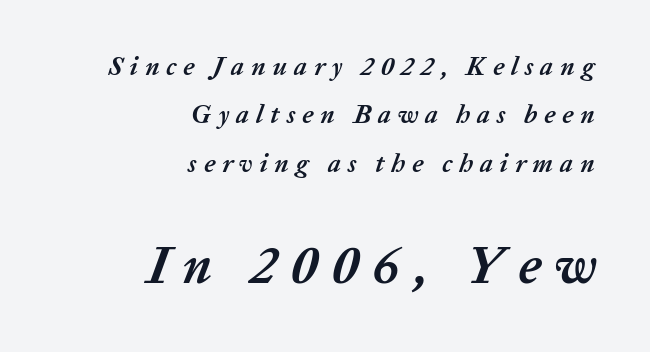
{"italic": "yes", "lean": "right", "slant_degrees": 20, "bold": "yes", "weight": "semibold", "width": "normal", "stroke_contrast": "low", "x_height": "medium", "monospaced": "no", "underline": "no", "align": "right", "line_spacing_ratio": 1.86, "letter_spacing": "wide", "letter_spacing_em": 0.26, "larger_block": "second", "size_ratio": 2.04, "glyph_px": 53}
